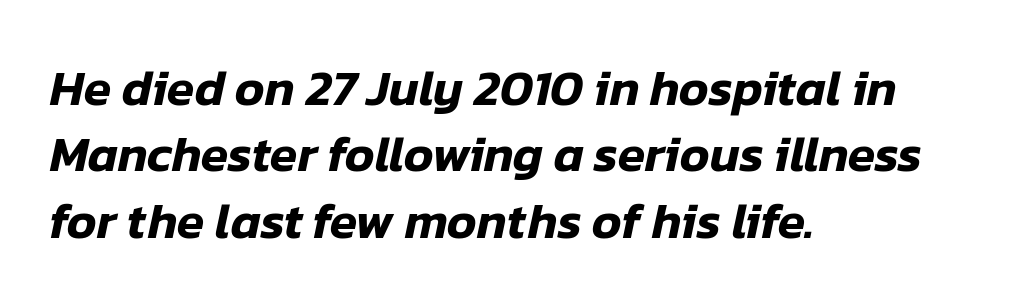
The letters sit at their default tracking, neither squeezed nor spread. Honestly, the row spacing looks completely unremarkable. In terms of posture, this sample is oblique. These lines stack with their left ends in a neat column.
